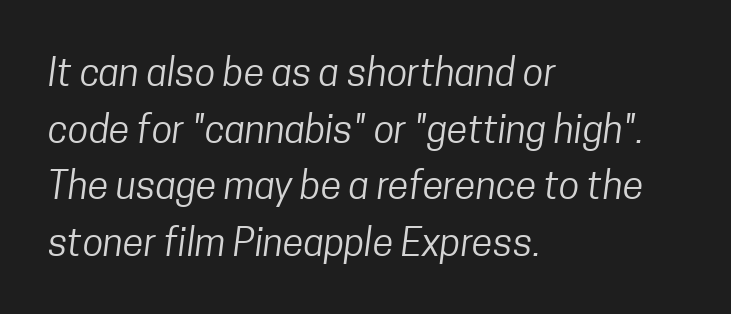
The letters advance in unequal steps, a hallmark of proportional type. Where is the straight margin? On the left. This sample uses a sans-serif face. Stroke mass is kept to a normal reading level or below.
